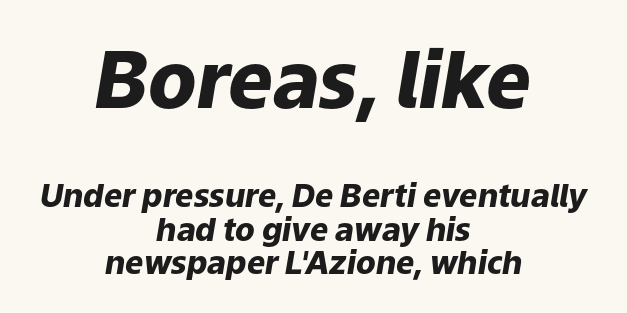
The whole block is typeset with a tilt. Unmarked baselines from the first word to the last. Typesetter's note — upper block bumped up in size, lower block left smaller. Horizontal bands of white between lines are thin slivers. You could not count columns in this text — the font is proportionally spaced. Short and long lines alike share a common midpoint.
